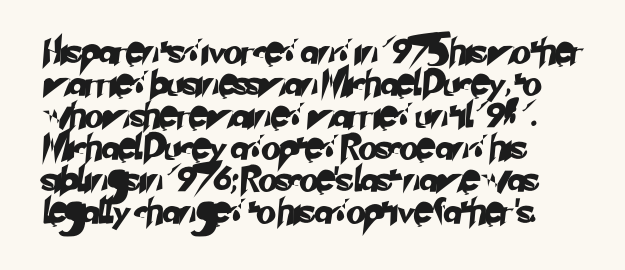
Q: Is the text underlined? A: No.
Q: How is the paragraph aligned? A: Left-aligned.
Q: Is the spacing between letters normal or unusually wide? A: Normal.
Q: Is the spacing between lines tight, normal or loose? A: Normal.
